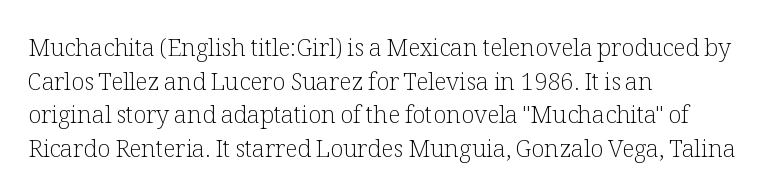
The image shows 24 px text type, upright; set left-aligned, normal line spacing (1.4x), normal letter spacing, not underlined.
